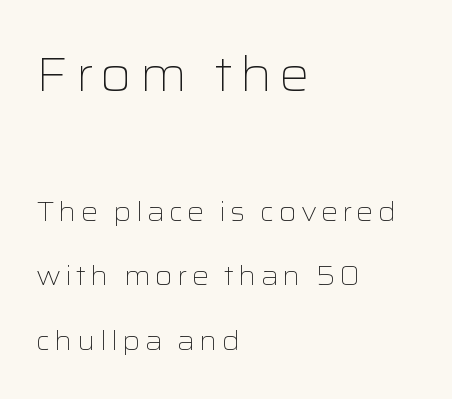
{"serif": "no", "italic": "no", "bold": "no", "weight": "light", "width": "wide", "stroke_contrast": "low", "x_height": "medium", "monospaced": "no", "underline": "no", "align": "left", "line_spacing": "loose", "line_spacing_ratio": 2.4, "larger_block": "first", "size_ratio": 1.78, "glyph_px": 48}
